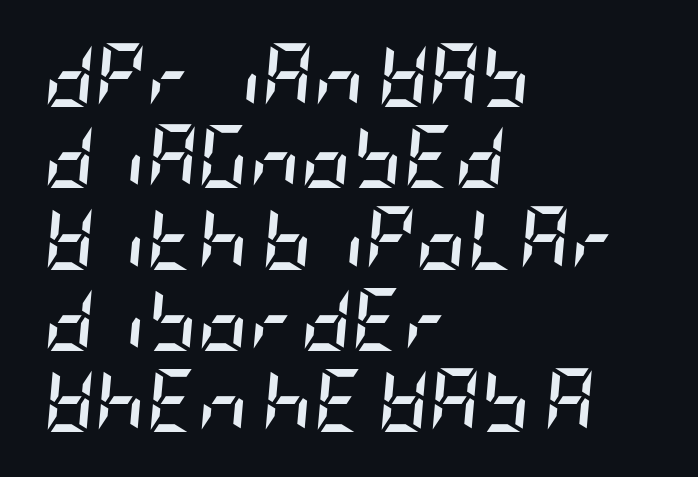
In CSS terms this would be text-align: left. The rendering keeps characters at their native spacing. Stroke thickness is high; the sample reads as a true bold. The space beneath each line is pristine and unruled. The glyphs look as if they've been sheared to an angle. How would I describe the line gaps? Plain and ordinary.
